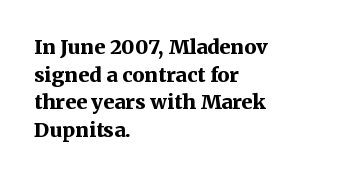
Is the letter spacing exaggerated? No — it looks like the ordinary default. Does the weight exceed regular? Yes, all the way to bold. Layout note: lines flush left. Notice how the stems are strictly vertical — no italics here.
